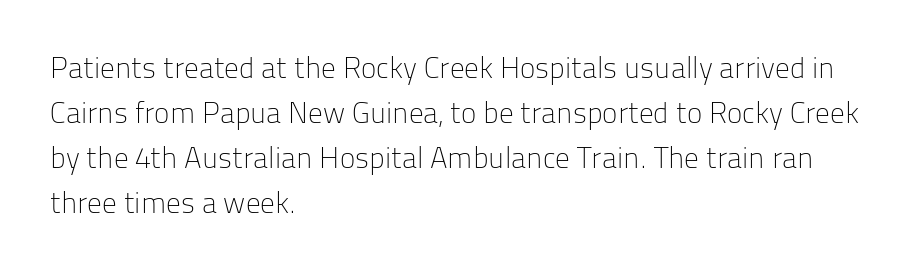
Stroke thickness stays within the range of a standard reading face or lighter. Clear beneath every line of the passage. A normal amount of white space separates one row of letters from the next. Horizontally, the lines are justified to the leading edge only.
